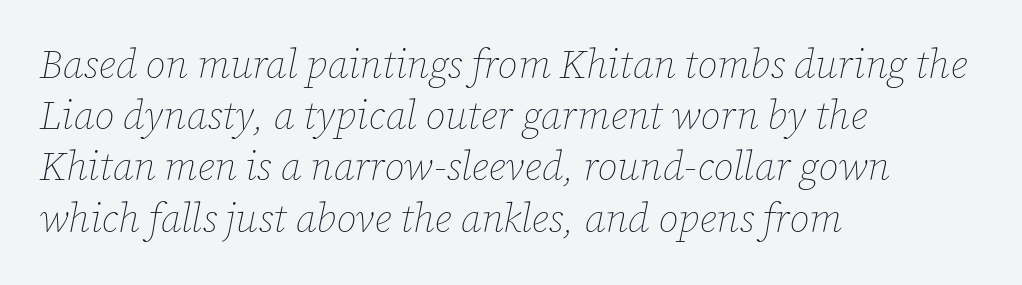
Q: Is the text bold? A: No.
Q: Is the text italic (slanted)? A: Yes, it leans right by about 12 degrees.
Q: Is the text underlined? A: No.
Q: How is the paragraph aligned? A: Left-aligned.
Q: Is the spacing between letters normal or unusually wide? A: Normal.
Q: Is the spacing between lines tight, normal or loose? A: Normal.
Q: Width (condensed, normal, or wide)? A: Normal.
Q: Stroke contrast? A: Low.
Q: x-height? A: Medium.
Q: Monospaced? A: No.
